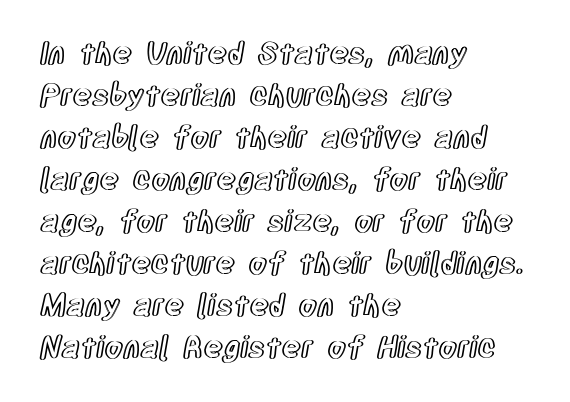
Nobody touched the tracking dial on this one. Bare-footed words on every line. Students, observe: this is what conventionally led text looks like. Each line starts at the same left margin while the right side varies.
